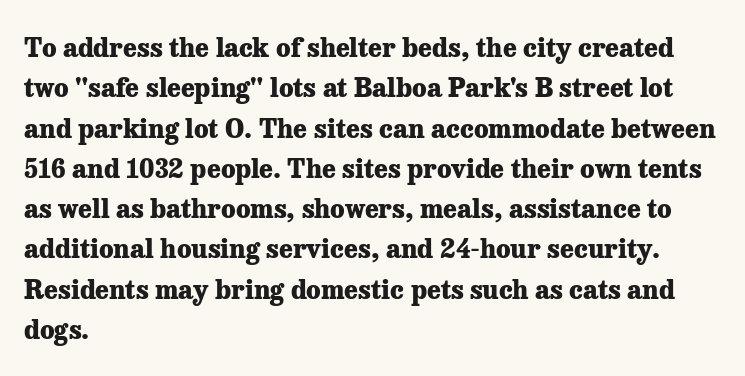
Q: Is the text bold? A: Yes.
Q: Is the text italic (slanted)? A: No, it is upright.
Q: Is the text underlined? A: No.
Q: How is the paragraph aligned? A: Left-aligned.
Q: Is the spacing between letters normal or unusually wide? A: Normal.
Q: Is the spacing between lines tight, normal or loose? A: Normal.
